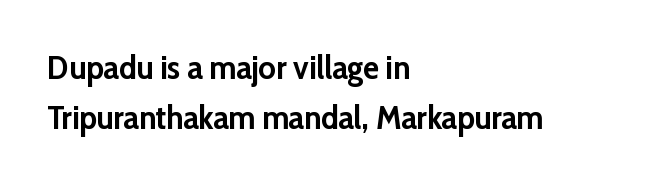
Q: Is the text bold? A: Yes.
Q: Is the text italic (slanted)? A: No, it is upright.
Q: Is the typeface a serif or a sans-serif typeface? A: Sans-serif.
Q: Is the text underlined? A: No.
Q: How is the paragraph aligned? A: Left-aligned.
Q: Is the spacing between letters normal or unusually wide? A: Normal.
Q: Is the spacing between lines tight, normal or loose? A: Normal.
Q: Width (condensed, normal, or wide)? A: Normal.
Q: Stroke contrast? A: Low.
Q: x-height? A: Medium.
Q: Monospaced? A: No.
